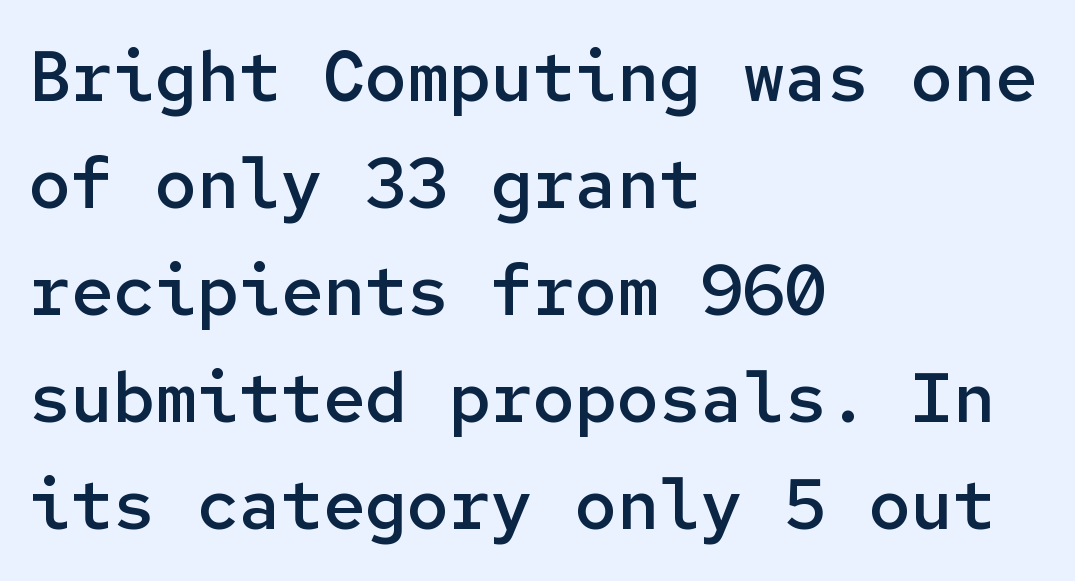
The image shows 70 px semibold sans-serif type, upright, monospaced; set left-aligned, normal line spacing (1.53x), normal letter spacing, not underlined; low stroke contrast and a medium x-height.
